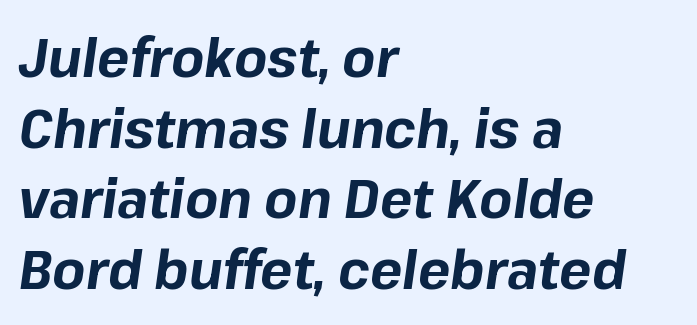
Q: Is the text bold? A: Yes.
Q: Is the text italic (slanted)? A: Yes, it leans right by about 8 degrees.
Q: Is the text underlined? A: No.
Q: How is the paragraph aligned? A: Left-aligned.
Q: Is the spacing between letters normal or unusually wide? A: Normal.
Q: Is the spacing between lines tight, normal or loose? A: Normal.
Q: Width (condensed, normal, or wide)? A: Normal.
Q: Stroke contrast? A: Low.
Q: x-height? A: Medium.
Q: Monospaced? A: No.
